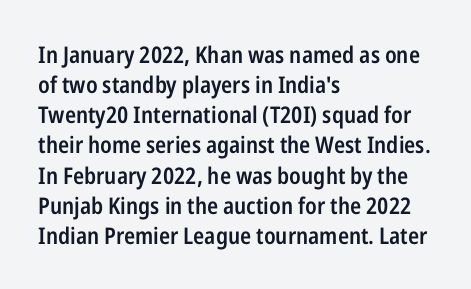
Q: Is the text bold? A: Semi-bold.
Q: Is the text italic (slanted)? A: No, it is upright.
Q: Is the text underlined? A: No.
Q: How is the paragraph aligned? A: Left-aligned.
Q: Is the spacing between letters normal or unusually wide? A: Normal.
Q: Is the spacing between lines tight, normal or loose? A: Normal.
